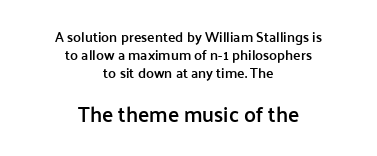
If you folded the block vertically in half, each line would mirror itself in length. Summary of weight: moderately heavy, a semibold. In terms of posture, this sample is upright. Each row of text sits above clean, open space.
